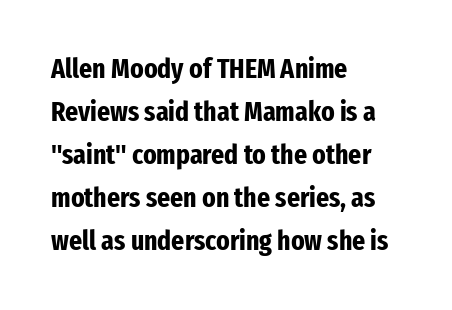
{"serif": "no", "italic": "no", "bold": "yes", "weight": "bold", "width": "condensed", "stroke_contrast": "low", "x_height": "medium", "monospaced": "no", "underline": "no", "align": "left", "line_spacing": "normal", "line_spacing_ratio": 1.54, "letter_spacing": "normal", "letter_spacing_em": 0.0, "glyph_px": 28}
